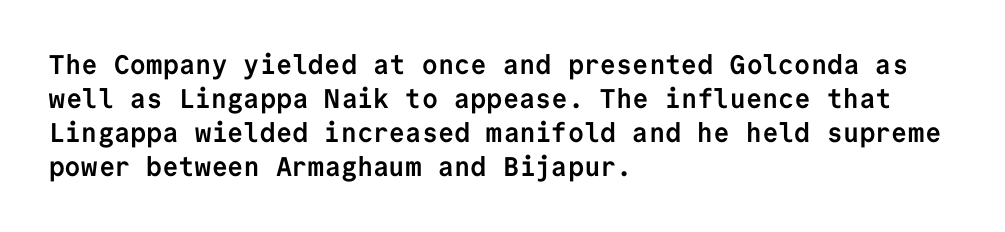
Does the weight exceed regular? Yes, all the way to bold. Short note: letters normally spaced. The space beneath each line is pristine and unruled. The typesetter chose a ragged-right arrangement here. Posture: vertical. The passage shown stacks its lines at a standard gap.
